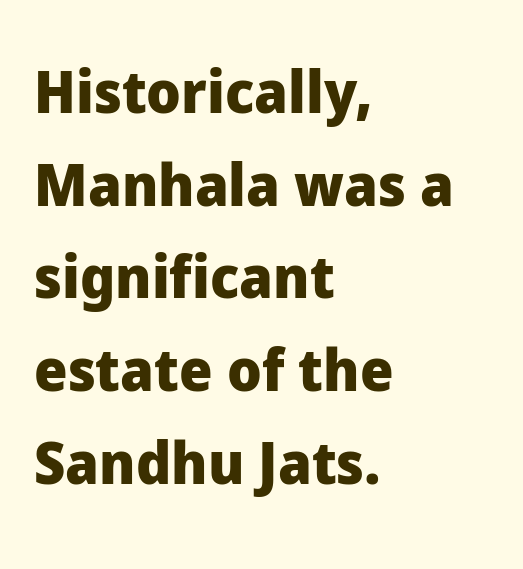
Successive baselines arrive at the customary interval. Grotesque or geometric, the face here clearly has no serifs. Character widths vary here, with narrow letters taking less room than wide ones. The gap between lines stays unmarked. How heavy is the stroke? Heavy — this is a bold. The lettering holds an erect, upright posture throughout.
